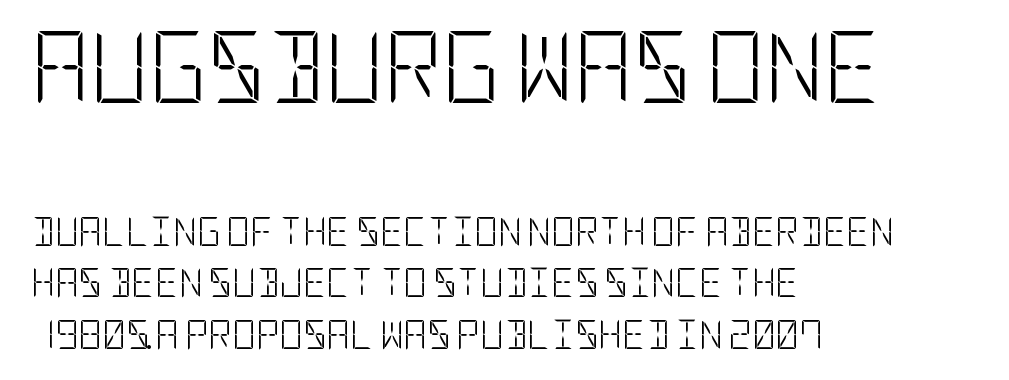
Is the letter spacing exaggerated? No — it looks like the ordinary default. Which chunk is bigger? The first one — the top block dwarfs the bottom. The letters look calm and open, with moderate or lighter stems. Every character sits straight up, as roman type does. Bare-footed words on every line.
